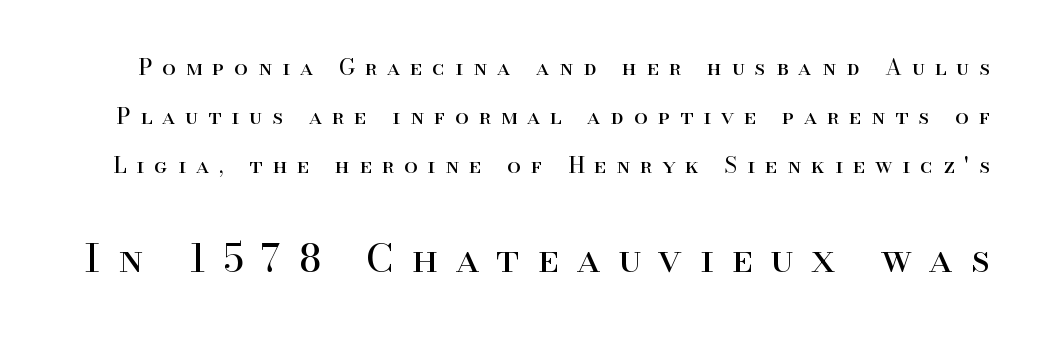
{"serif": "yes", "italic": "no", "bold": "no", "weight": "regular", "width": "normal", "stroke_contrast": "high", "x_height": "small", "monospaced": "no", "underline": "no", "line_spacing": "loose", "line_spacing_ratio": 2.23, "letter_spacing": "wide", "letter_spacing_em": 0.46, "larger_block": "second", "size_ratio": 1.77, "glyph_px": 39}
